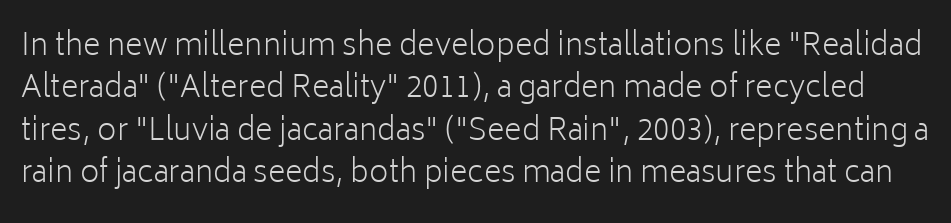
{"serif": "no", "italic": "no", "bold": "no", "weight": "light", "width": "normal", "stroke_contrast": "low", "x_height": "medium", "monospaced": "no", "underline": "no", "line_spacing": "normal", "line_spacing_ratio": 1.41, "letter_spacing": "normal", "letter_spacing_em": 0.0, "glyph_px": 30}
